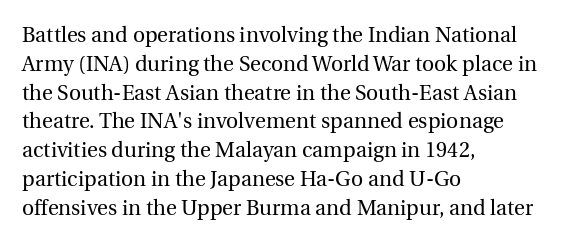
{"italic": "no", "bold": "no", "underline": "no", "align": "left", "line_spacing": "normal", "line_spacing_ratio": 1.37, "letter_spacing": "normal", "letter_spacing_em": 0.0, "glyph_px": 21}
